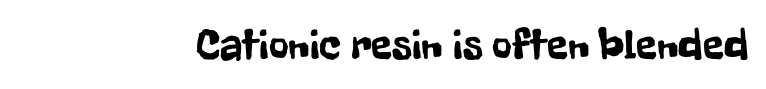
Spacing verdict: proportional, widths tailored to each character. The face used here is a sans, in the tradition of grotesques and geometrics. Every stem runs plumb, perpendicular to the baseline. Default kerning and tracking; the words read as compact shapes. Quick note: underline off.
